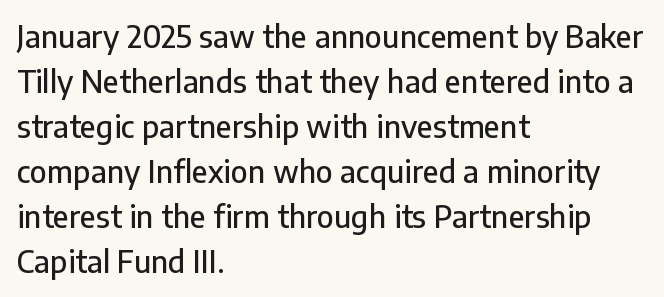
The specimen omits any rule beneath the text block's lines. The setting favours the left margin, as ordinary paragraphs usually do. How would I describe the line gaps? Plain and ordinary. The face used here is rendered with its standard letterfit.
